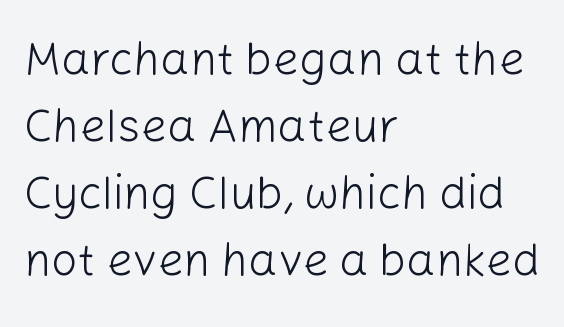
The image shows 46 px light sans-serif type, upright; set left-aligned, normal line spacing (1.46x), normal letter spacing, not underlined; low stroke contrast and a medium x-height.
